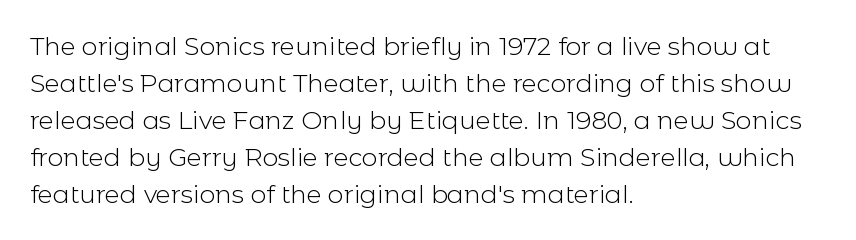
A typesetter would call this leading conventional body-copy spacing. Descender tails drop into unmarked territory. Visually the block forms a straight wall on the left and a jagged coastline on the right. Do the letters lean? They stand straight.
